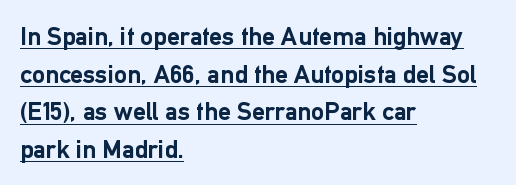
The image shows 26 px bold type, upright; set left-aligned, normal line spacing (1.45x), normal letter spacing, underlined.
